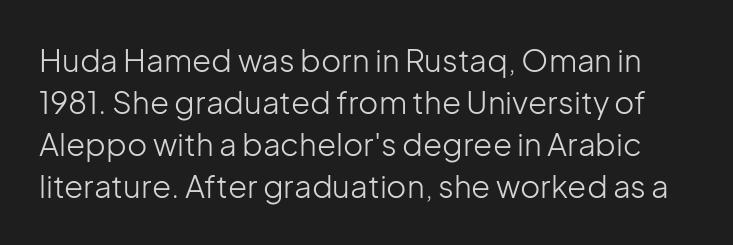
The image shows 31 px light sans-serif type, upright; set normal line spacing (1.36x), normal letter spacing, not underlined; low stroke contrast and a medium x-height.
